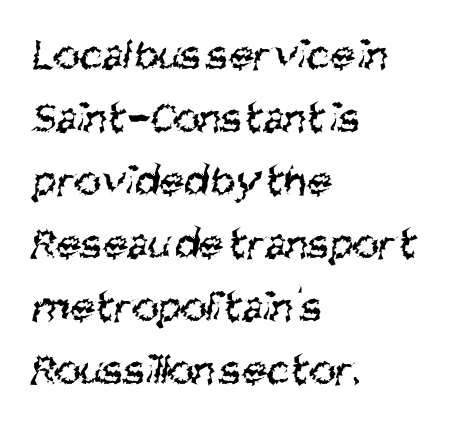
{"serif": "no", "bold": "no", "weight": "regular", "width": "condensed", "stroke_contrast": "medium", "x_height": "large", "monospaced": "no", "underline": "no", "align": "left", "line_spacing": "normal", "line_spacing_ratio": 1.4, "letter_spacing": "normal", "letter_spacing_em": 0.0, "glyph_px": 45}
